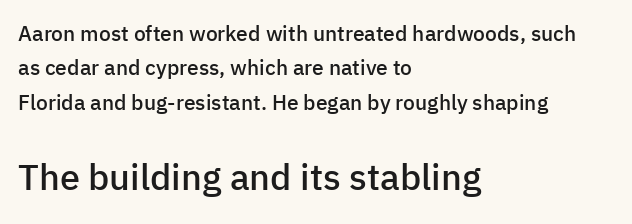
{"serif": "no", "italic": "no", "bold": "semi", "weight": "semibold", "width": "normal", "stroke_contrast": "low", "x_height": "medium", "monospaced": "no", "underline": "no", "align": "left", "line_spacing": "normal", "line_spacing_ratio": 1.64, "letter_spacing": "normal", "letter_spacing_em": 0.0, "larger_block": "second", "size_ratio": 1.71, "glyph_px": 36}
